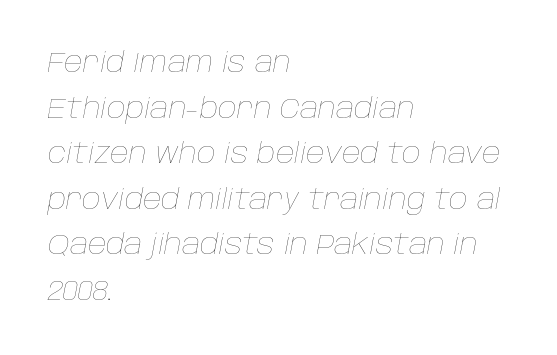
{"italic": "yes", "lean": "right", "slant_degrees": 10, "bold": "no", "weight": "thin", "width": "normal", "stroke_contrast": "low", "x_height": "large", "monospaced": "no", "underline": "no", "align": "left", "line_spacing": "normal", "line_spacing_ratio": 1.57, "letter_spacing": "normal", "letter_spacing_em": 0.0, "glyph_px": 29}
